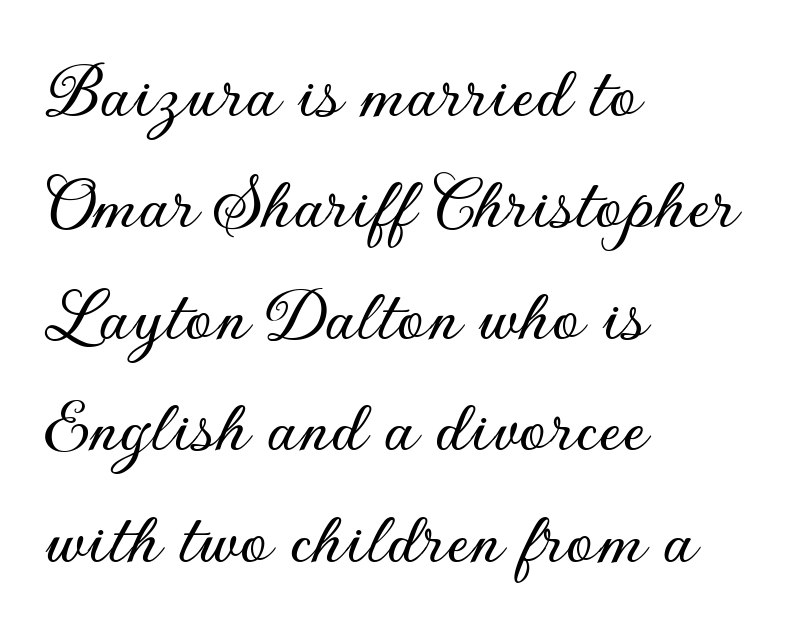
Q: Is the text italic (slanted)? A: Yes.
Q: Is the typeface a serif or a sans-serif typeface? A: Sans-serif.
Q: Is the text underlined? A: No.
Q: How is the paragraph aligned? A: Left-aligned.
Q: Is the spacing between letters normal or unusually wide? A: Normal.
Q: Is the spacing between lines tight, normal or loose? A: Normal.
Q: Width (condensed, normal, or wide)? A: Normal.
Q: Stroke contrast? A: Low.
Q: x-height? A: Small.
Q: Monospaced? A: No.
